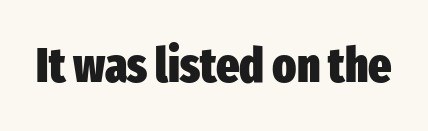
The image shows 49 px heavy, condensed sans-serif type, upright; set normal letter spacing, not underlined; low stroke contrast and a medium x-height.
